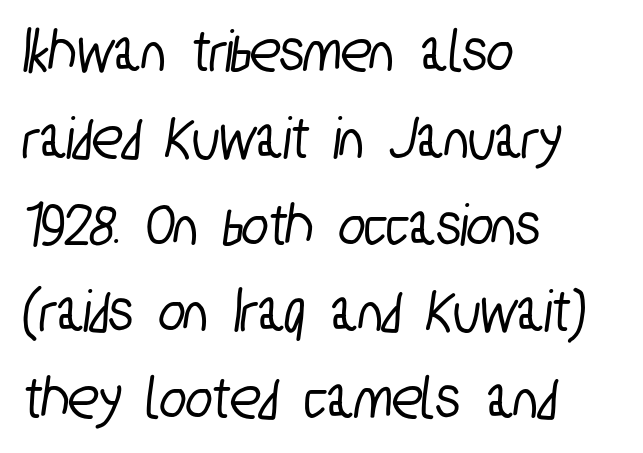
Q: Is the typeface a serif or a sans-serif typeface? A: Sans-serif.
Q: Is the text underlined? A: No.
Q: How is the paragraph aligned? A: Left-aligned.
Q: Is the spacing between letters normal or unusually wide? A: Normal.
Q: Is the spacing between lines tight, normal or loose? A: Normal.
Q: Width (condensed, normal, or wide)? A: Condensed.
Q: Stroke contrast? A: Low.
Q: x-height? A: Medium.
Q: Monospaced? A: No.
